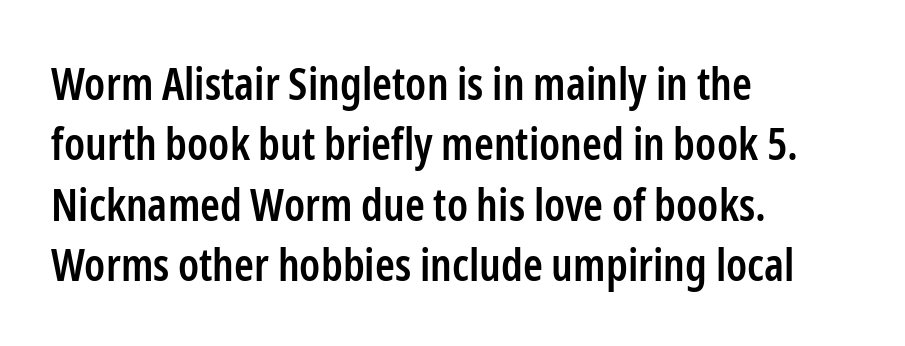
The specimen omits any rule beneath the text block's lines. No extra tracking has been applied to these lines. Semibold letterforms, between regular and bold. Does the lettering tilt? It doesn't — this is upright.
